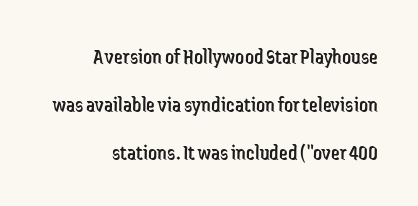
In terms of leading, this rendering errs on the spacious side. The rendering keeps characters at their native spacing. Typeset ragged left — the right edge is the straight one. The weight would be labelled regular, book, light, or lighter still. Every stem runs plumb, perpendicular to the baseline.
